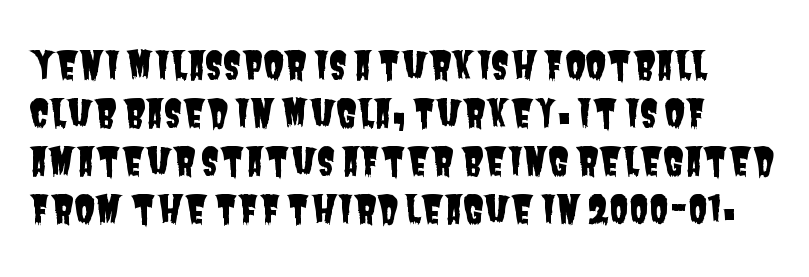
{"serif": "no", "width": "condensed", "stroke_contrast": "low", "x_height": "large", "monospaced": "no", "underline": "no", "line_spacing": "normal", "line_spacing_ratio": 1.26, "letter_spacing": "normal", "letter_spacing_em": 0.0, "glyph_px": 38}
